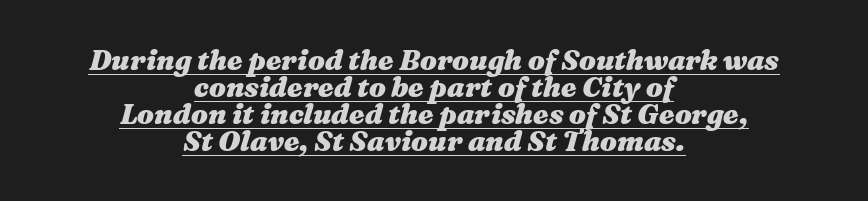
Do the characters align in a grid? No, the font is proportional. Posture: slanted. Centered paragraph, ragged on both sides. Regarding leading, the lines here are crowded together.
